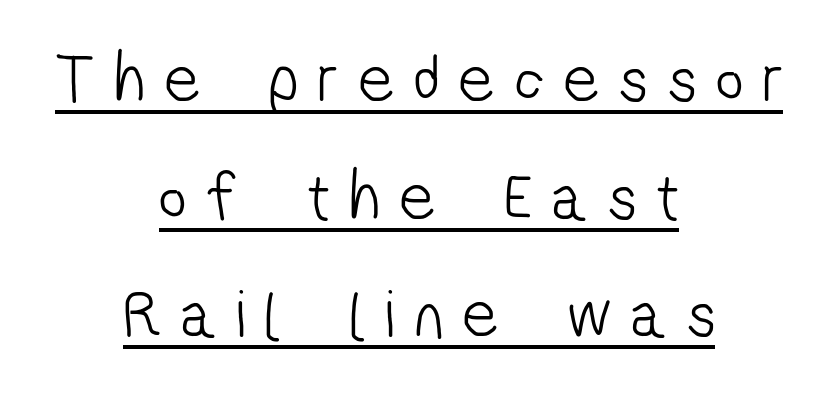
Q: Is the text bold? A: No.
Q: Is the typeface a serif or a sans-serif typeface? A: Sans-serif.
Q: Is the text underlined? A: Yes.
Q: How is the paragraph aligned? A: Centered.
Q: Is the spacing between letters normal or unusually wide? A: Unusually wide.
Q: Width (condensed, normal, or wide)? A: Condensed.
Q: Stroke contrast? A: Low.
Q: x-height? A: Medium.
Q: Monospaced? A: No.
